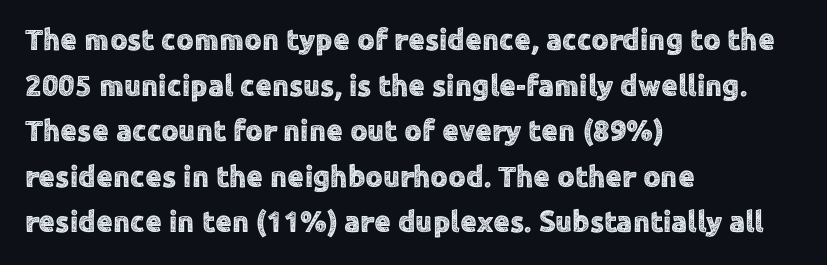
The image shows 30 px sans-serif type, upright; set left-aligned, normal line spacing (1.52x), normal letter spacing, not underlined; a medium x-height.
